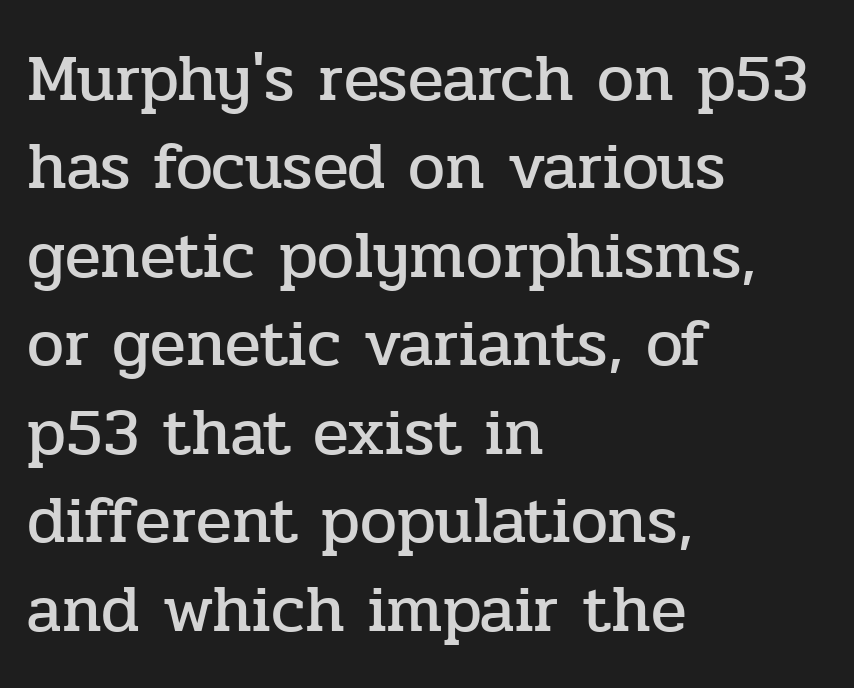
The image shows 66 px serif type, upright; set left-aligned, normal line spacing (1.34x), normal letter spacing, not underlined; low stroke contrast and a medium x-height.
